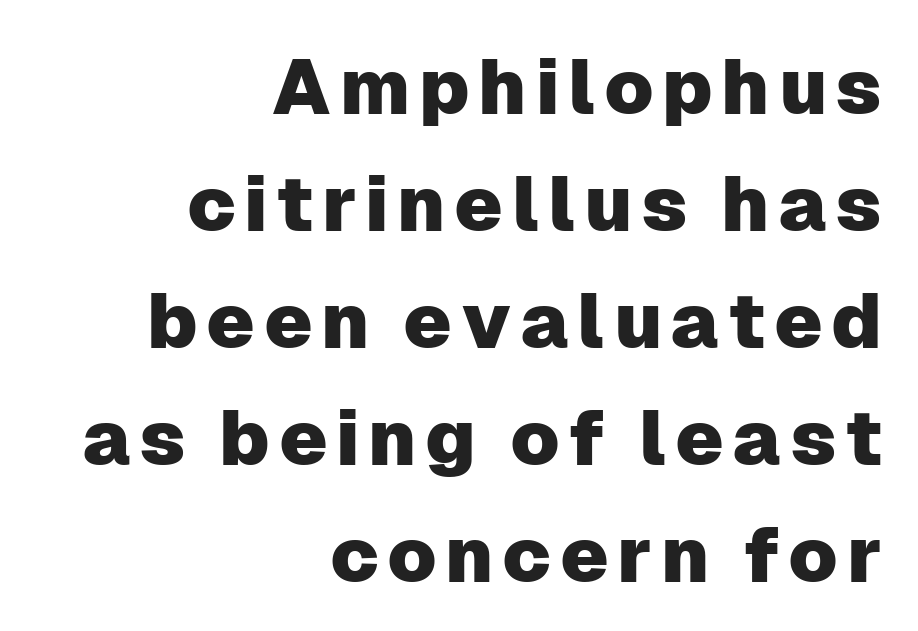
{"serif": "no", "italic": "no", "width": "normal", "stroke_contrast": "low", "x_height": "medium", "monospaced": "no", "underline": "no", "align": "right", "line_spacing": "normal", "line_spacing_ratio": 1.52, "glyph_px": 77}
